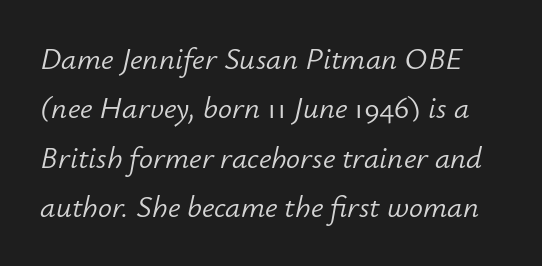
{"italic": "yes", "lean": "right", "slant_degrees": 12, "bold": "no", "weight": "light", "width": "normal", "stroke_contrast": "low", "x_height": "small", "monospaced": "no", "underline": "no", "line_spacing": "normal", "line_spacing_ratio": 1.59, "letter_spacing": "normal", "letter_spacing_em": 0.0, "glyph_px": 31}
